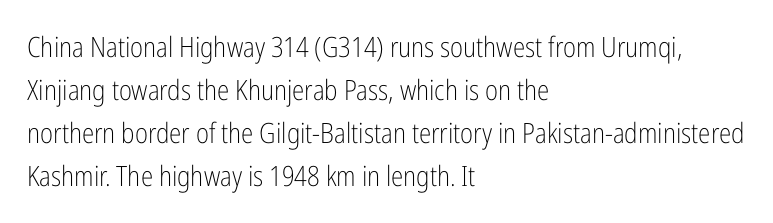
The image shows 28 px light, condensed sans-serif type, upright; set left-aligned, normal line spacing (1.54x), normal letter spacing, not underlined; low stroke contrast and a medium x-height.
